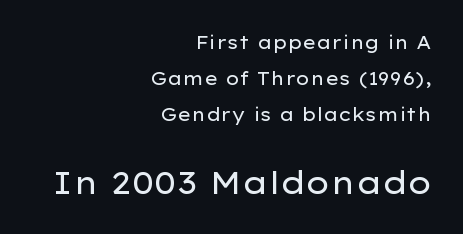
Every character sits straight up, as roman type does. No feet cap the strokes, marking this as sans-serif type. Reading down the column, the eye jumps a long way to each next line. The type is set solid horizontally, with unmodified tracking. A quiet, ordinary-to-light weight characterises the typeface.
